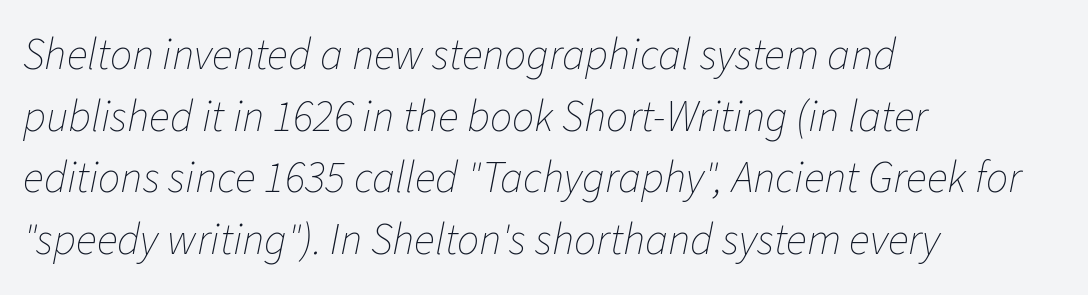
Yep, that's italic — everything's leaning. Observe the ordinary spacing: letters are neighbours, not strangers. This rendering uses left alignment, leaving the right contour irregular. Quick note: underline off.
